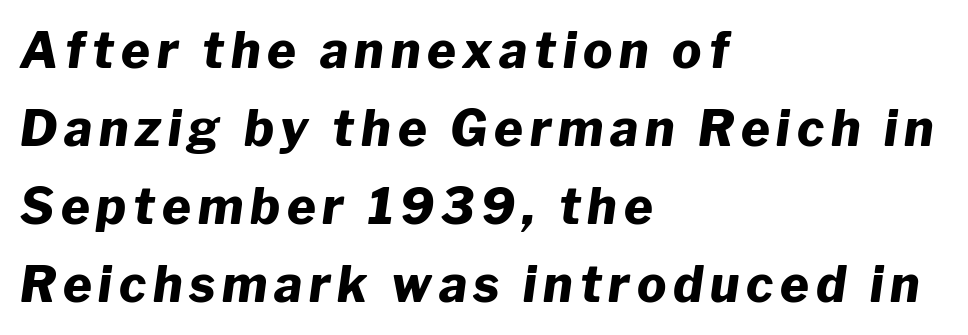
{"italic": "yes", "lean": "right", "slant_degrees": 8, "bold": "yes", "weight": "heavy", "width": "normal", "stroke_contrast": "low", "x_height": "medium", "monospaced": "no", "underline": "no", "align": "left", "line_spacing": "normal", "line_spacing_ratio": 1.59, "glyph_px": 49}
